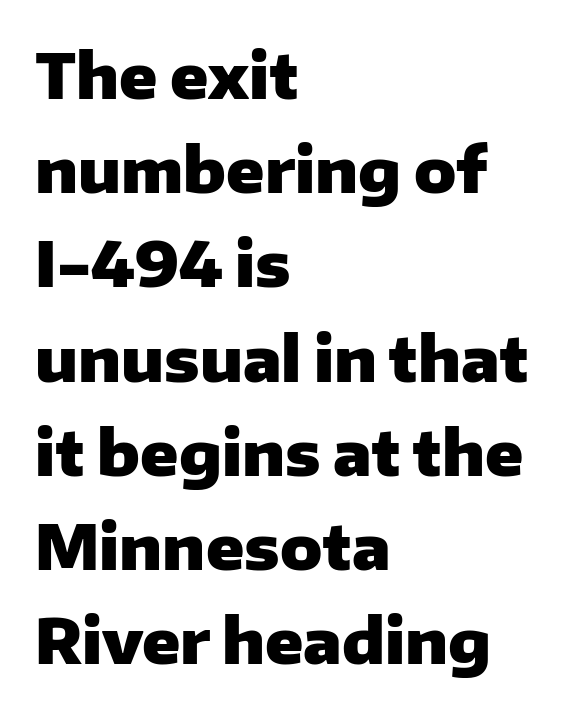
The image shows 62 px heavy sans-serif type, upright; set left-aligned, normal line spacing (1.52x), normal letter spacing, not underlined; low stroke contrast and a medium x-height.
